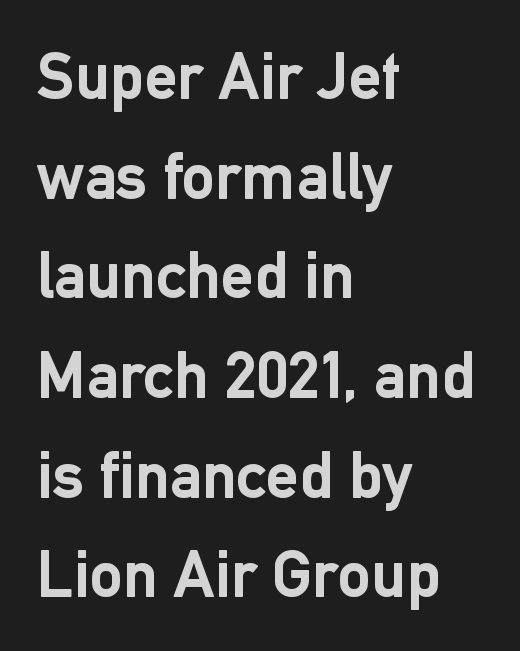
Q: Is the text bold? A: Yes.
Q: Is the text italic (slanted)? A: No, it is upright.
Q: Is the typeface a serif or a sans-serif typeface? A: Sans-serif.
Q: Is the text underlined? A: No.
Q: How is the paragraph aligned? A: Left-aligned.
Q: Is the spacing between letters normal or unusually wide? A: Normal.
Q: Is the spacing between lines tight, normal or loose? A: Normal.
Q: Width (condensed, normal, or wide)? A: Normal.
Q: Stroke contrast? A: Low.
Q: x-height? A: Medium.
Q: Monospaced? A: No.
